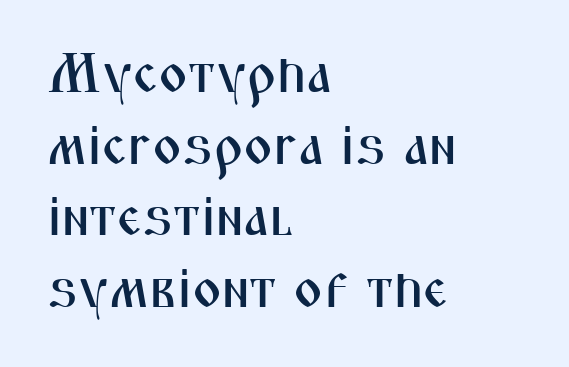
Q: Is the text italic (slanted)? A: No, it is upright.
Q: Is the typeface a serif or a sans-serif typeface? A: Sans-serif.
Q: Is the text underlined? A: No.
Q: How is the paragraph aligned? A: Left-aligned.
Q: Is the spacing between letters normal or unusually wide? A: Normal.
Q: Is the spacing between lines tight, normal or loose? A: Normal.
Q: Width (condensed, normal, or wide)? A: Condensed.
Q: Stroke contrast? A: Medium.
Q: x-height? A: Medium.
Q: Monospaced? A: No.
